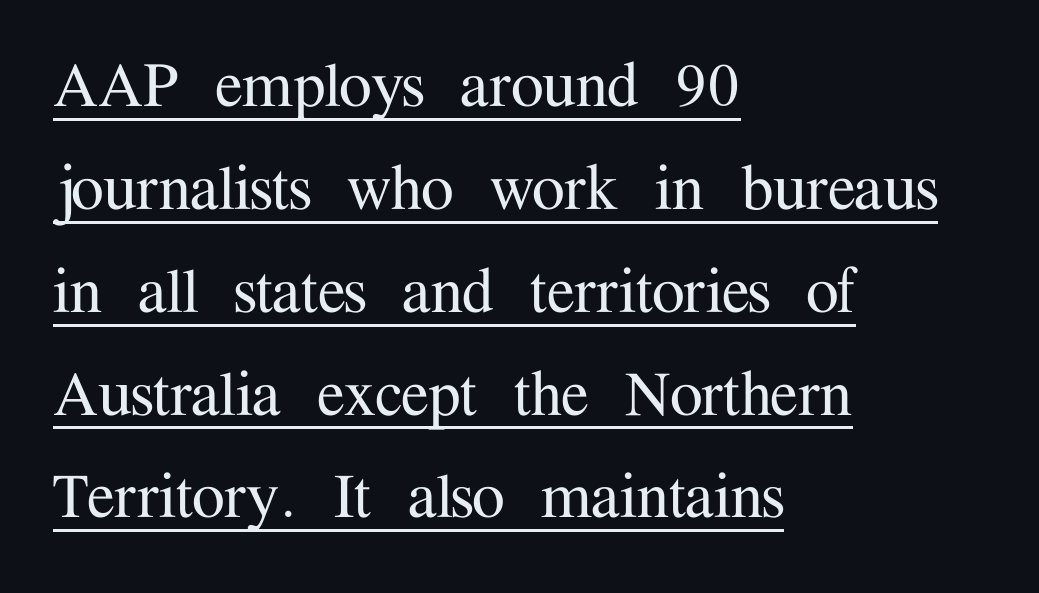
Q: Is the text italic (slanted)? A: No, it is upright.
Q: Is the typeface a serif or a sans-serif typeface? A: Serif.
Q: Is the text underlined? A: Yes.
Q: How is the paragraph aligned? A: Left-aligned.
Q: Is the spacing between letters normal or unusually wide? A: Normal.
Q: Is the spacing between lines tight, normal or loose? A: Normal.
Q: Width (condensed, normal, or wide)? A: Normal.
Q: Stroke contrast? A: Medium.
Q: x-height? A: Medium.
Q: Monospaced? A: No.
